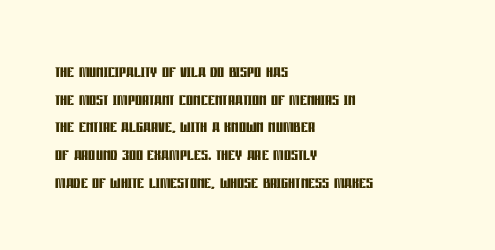
{"italic": "no", "bold": "yes", "underline": "no", "align": "left", "line_spacing": "normal", "line_spacing_ratio": 1.26, "letter_spacing": "normal", "letter_spacing_em": 0.0, "glyph_px": 22}
